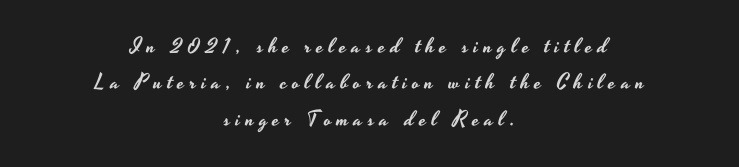
The image shows 21 px text type; set centered, line spacing 1.73x, unusually wide letter spacing (+0.26 em), not underlined.
